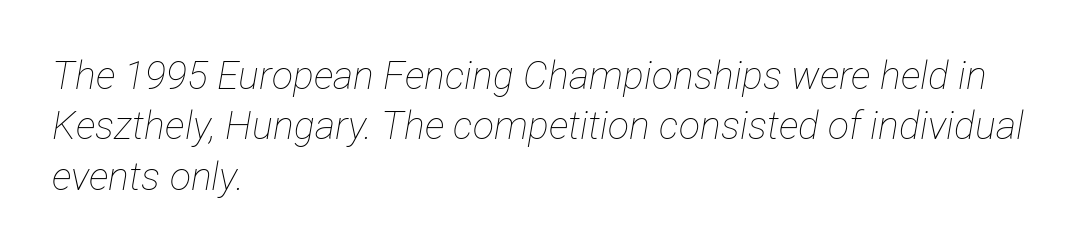
The image shows 39 px thin, condensed type, italic (leaning right); set left-aligned, normal line spacing (1.29x), normal letter spacing, not underlined; low stroke contrast and a medium x-height.
